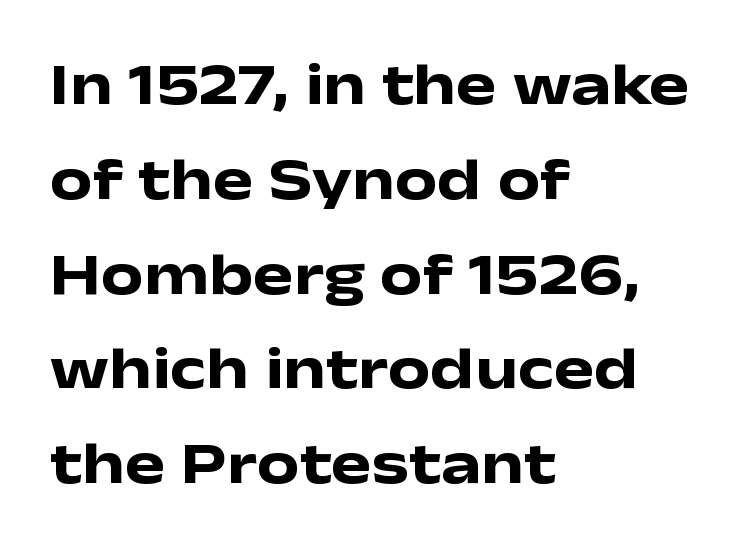
The image shows 60 px heavy, wide sans-serif type, upright; set left-aligned, normal line spacing (1.58x), normal letter spacing, not underlined; low stroke contrast and a medium x-height.
